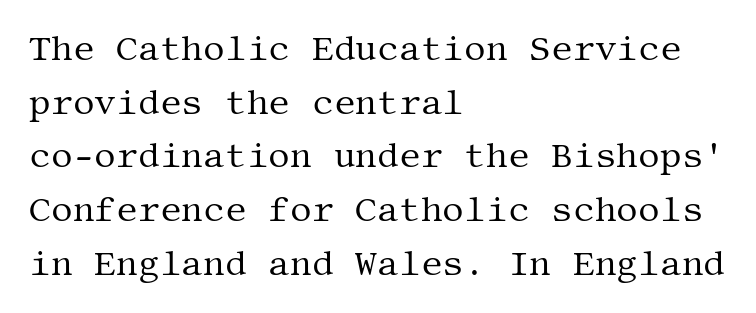
{"serif": "yes", "italic": "no", "bold": "no", "weight": "regular", "width": "normal", "stroke_contrast": "medium", "x_height": "large", "underline": "no", "align": "left", "line_spacing": "normal", "line_spacing_ratio": 1.58, "letter_spacing": "normal", "letter_spacing_em": 0.0, "glyph_px": 34}
